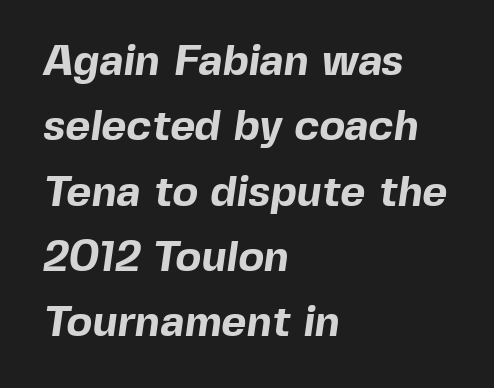
Leftover space on each line is placed entirely after the last word. A typesetter would call this leading conventional body-copy spacing. The area under the type is left untouched. Spacing between characters is what you'd get straight out of the box. Here the designer chose a conventional face with non-uniform glyph widths.
